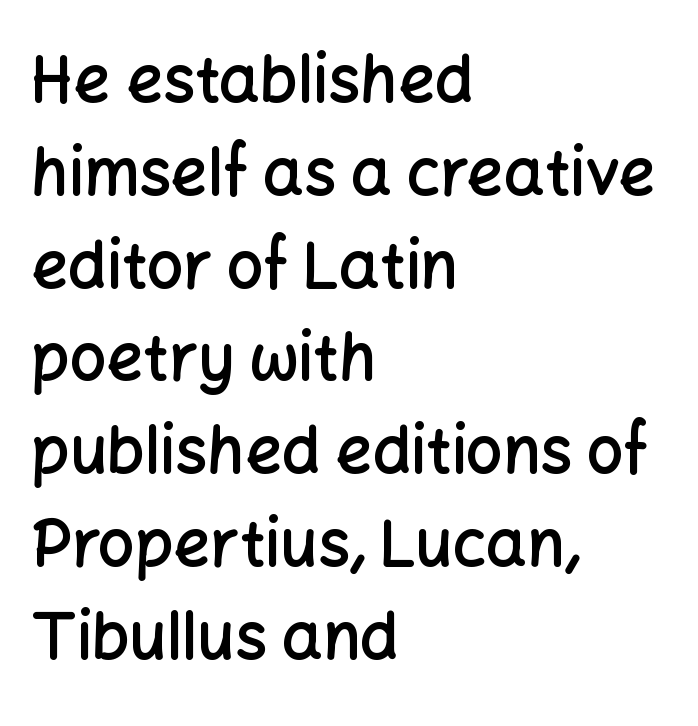
The passage shown is typed in a proportional face where columns would drift. The string is rendered with underlining switched off. The rendering keeps characters at their native spacing. If you drew a ruler down the left edge, every line would touch it. In terms of leading, this rendering sits right in the middle. Tall strokes in this sample are plumb rather than angled.
